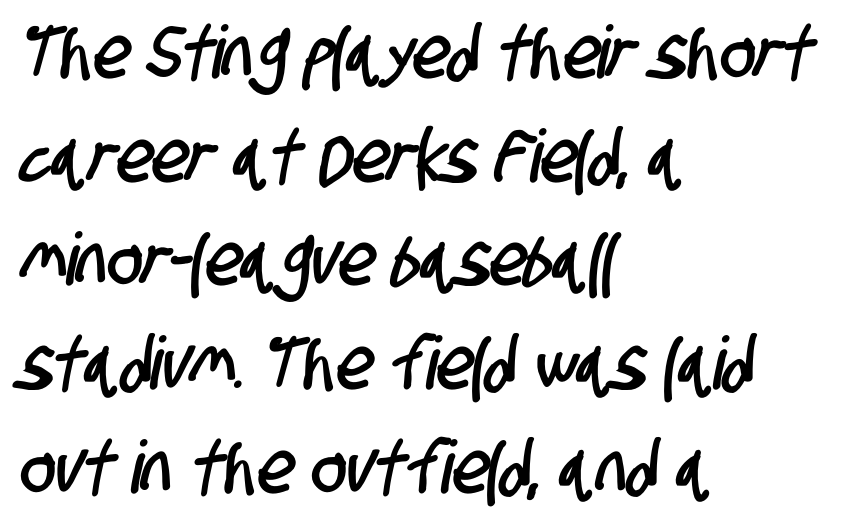
Q: Is the typeface a serif or a sans-serif typeface? A: Sans-serif.
Q: Is the text underlined? A: No.
Q: How is the paragraph aligned? A: Left-aligned.
Q: Is the spacing between letters normal or unusually wide? A: Normal.
Q: Is the spacing between lines tight, normal or loose? A: Normal.
Q: Width (condensed, normal, or wide)? A: Condensed.
Q: Stroke contrast? A: Low.
Q: x-height? A: Large.
Q: Monospaced? A: No.
